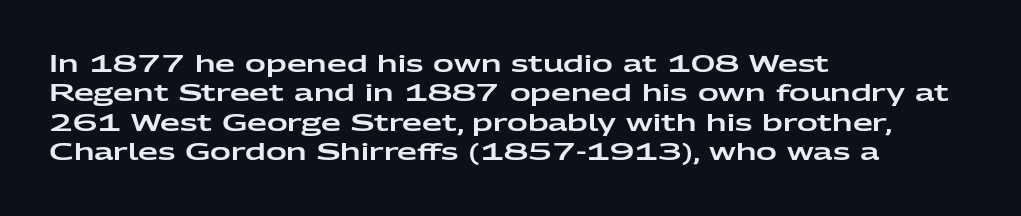
Q: Is the text italic (slanted)? A: No, it is upright.
Q: Is the text underlined? A: No.
Q: How is the paragraph aligned? A: Left-aligned.
Q: Is the spacing between letters normal or unusually wide? A: Normal.
Q: Is the spacing between lines tight, normal or loose? A: Normal.
